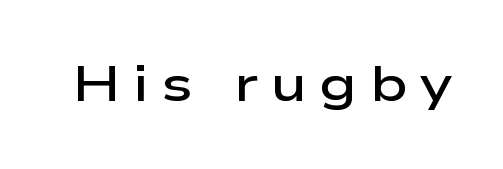
This is sans-serif lettering, the kind often seen on screens and signage. The passage shown has open, widely tracked lettering throughout. This is the regular roman posture of the typeface. Looks like regular typesetting: each glyph gets only the width it needs. Check the space under the baseline: it is left empty. Typesetter's note: demi weight, one step under bold.
